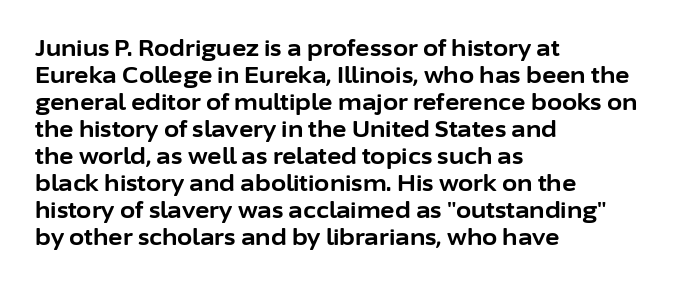
The image shows 22 px bold type, upright; set left-aligned, line spacing 1.23x, normal letter spacing, not underlined.
